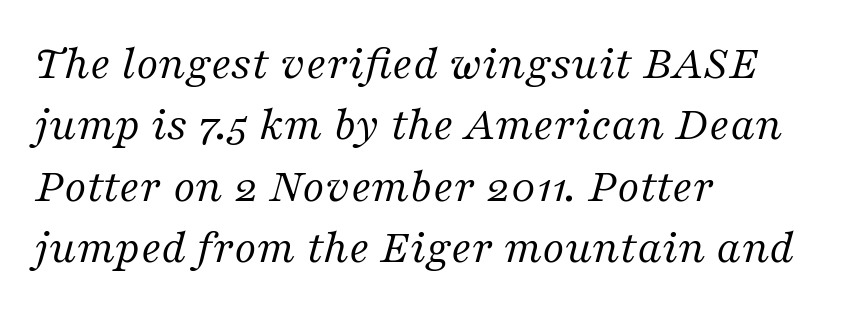
Q: Is the text bold? A: No.
Q: Is the text italic (slanted)? A: Yes, it leans right by about 16 degrees.
Q: Is the typeface a serif or a sans-serif typeface? A: Serif.
Q: Is the text underlined? A: No.
Q: How is the paragraph aligned? A: Left-aligned.
Q: Is the spacing between letters normal or unusually wide? A: Normal.
Q: Is the spacing between lines tight, normal or loose? A: Normal.
Q: Width (condensed, normal, or wide)? A: Normal.
Q: Stroke contrast? A: Medium.
Q: x-height? A: Medium.
Q: Monospaced? A: No.
